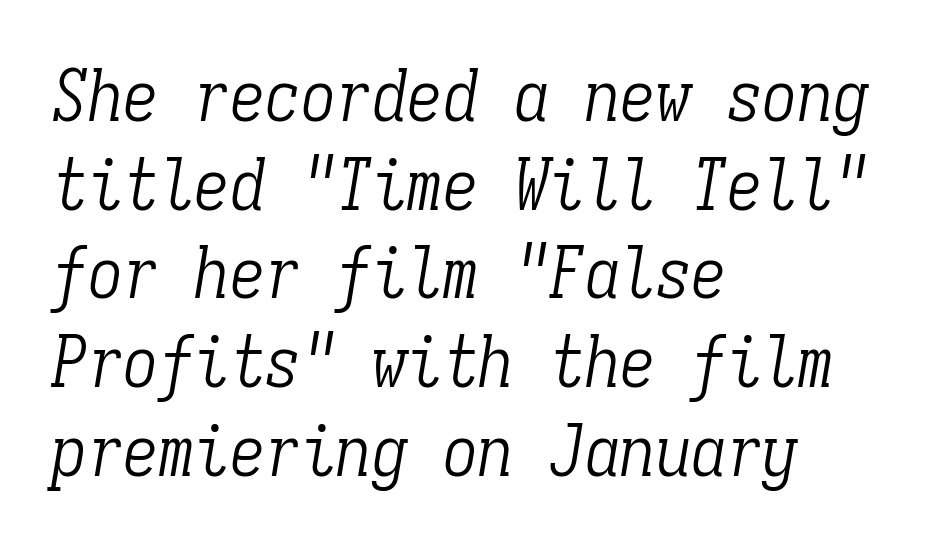
The gaps between neighbouring characters are ordinary and unremarkable. These lines sit exactly where default settings would place them. Decoration check: the copy has no underline. Weight: in the light-to-regular range. Is the type slanted? Yes — the strokes lean at a clear angle. The face used here is monospaced, like something from a code editor.
